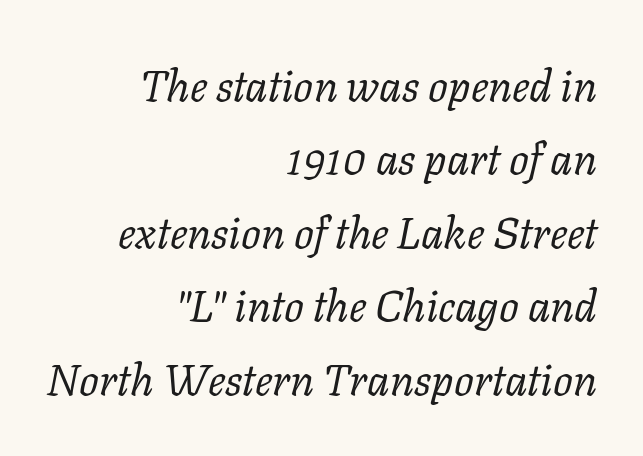
The image shows 44 px regular-weight serif type, italic (leaning right); set right-aligned, normal line spacing (1.67x), normal letter spacing, not underlined; low stroke contrast and a medium x-height.
